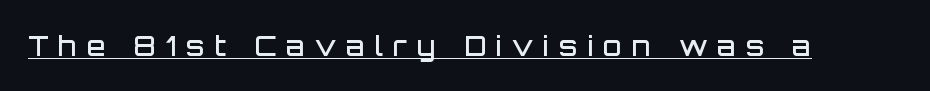
{"italic": "no", "bold": "semi", "underline": "yes", "letter_spacing": "wide", "letter_spacing_em": 0.37, "glyph_px": 27}
